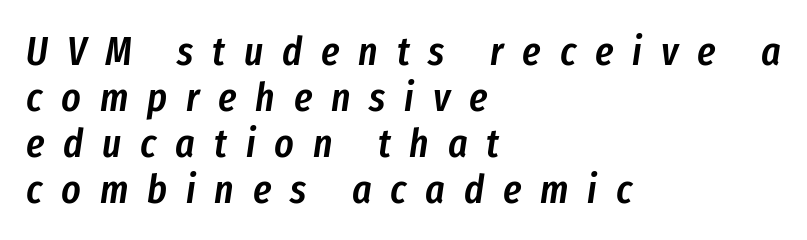
Q: Is the text bold? A: Semi-bold.
Q: Is the text italic (slanted)? A: Yes, it leans right by about 8 degrees.
Q: Is the text underlined? A: No.
Q: How is the paragraph aligned? A: Left-aligned.
Q: Is the spacing between letters normal or unusually wide? A: Unusually wide.
Q: Is the spacing between lines tight, normal or loose? A: Tight.
Q: Width (condensed, normal, or wide)? A: Condensed.
Q: Stroke contrast? A: Low.
Q: x-height? A: Medium.
Q: Monospaced? A: No.
